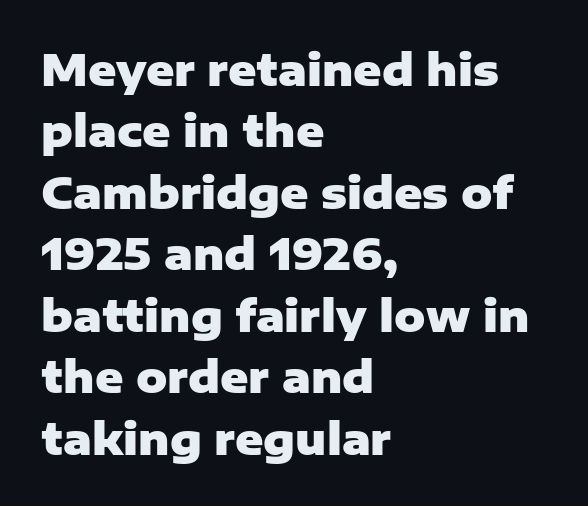
{"serif": "no", "italic": "no", "bold": "yes", "weight": "heavy", "width": "normal", "stroke_contrast": "low", "x_height": "medium", "monospaced": "no", "underline": "no", "align": "left", "line_spacing": "normal", "line_spacing_ratio": 1.43, "letter_spacing": "normal", "letter_spacing_em": 0.0, "glyph_px": 43}
